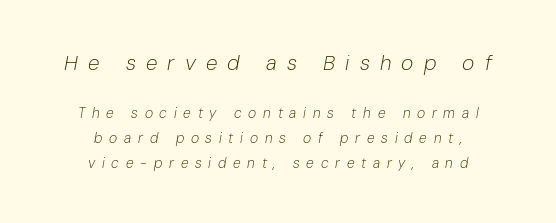
{"italic": "yes", "lean": "right", "slant_degrees": 10, "bold": "no", "underline": "no", "align": "center", "line_spacing_ratio": 1.81, "letter_spacing": "wide", "letter_spacing_em": 0.48, "larger_block": "first", "size_ratio": 1.5, "glyph_px": 21}
